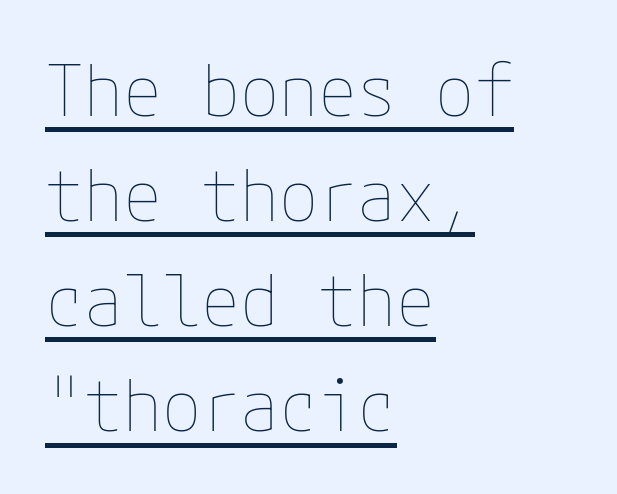
Notice how descenders clear the ascenders below comfortably — that's standard leading. Nothing heavy about these letters — not bold at all. Decoration check: the copy is underlined. Horizontal alignment here is leftward, the default for most running prose.
